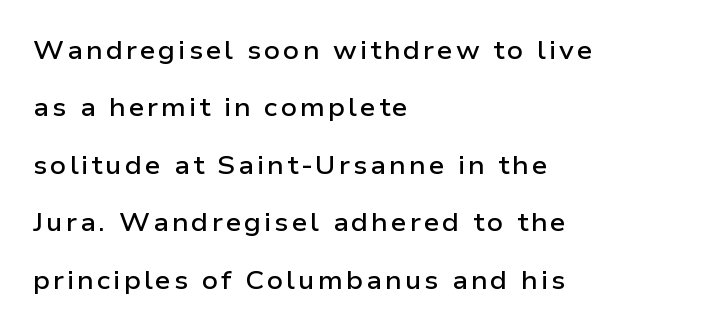
{"italic": "no", "bold": "semi", "underline": "no", "align": "left", "line_spacing": "loose", "line_spacing_ratio": 2.3, "glyph_px": 25}
